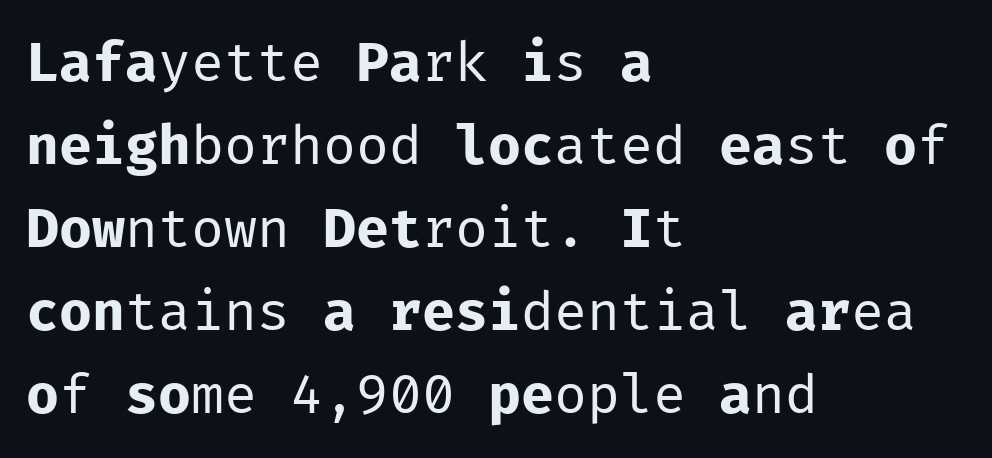
Every stem runs plumb, perpendicular to the baseline. Font category for this specimen: sans-serif. The tracking reads as untouched default to a designer's eye. Descenders are the only things crossing below the line. A typesetter would call this monospace, since all characters share one set width. This reads as an unemphasized weight, regular at the heaviest.
